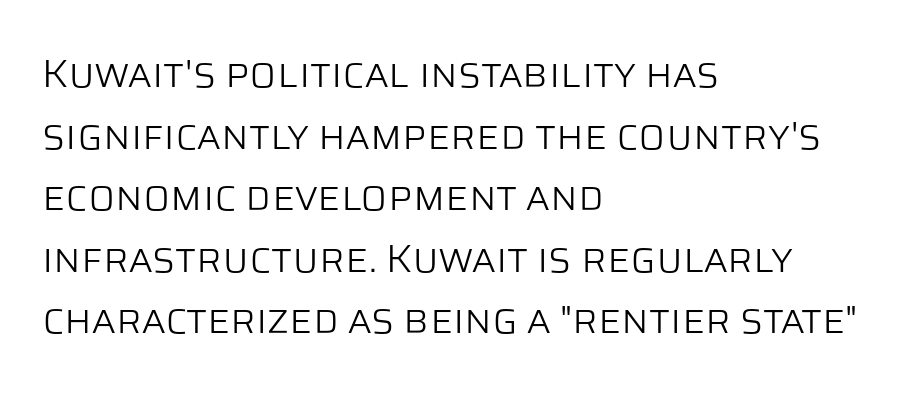
Does the lettering tilt? It doesn't — this is upright. Glyph-to-glyph distance matches everyday printed text. One glance says typical: line gaps are just what's usual. These lines are set flush left with a ragged right edge. Is the stroke heavy? The answer is a plain regular-or-lighter.
